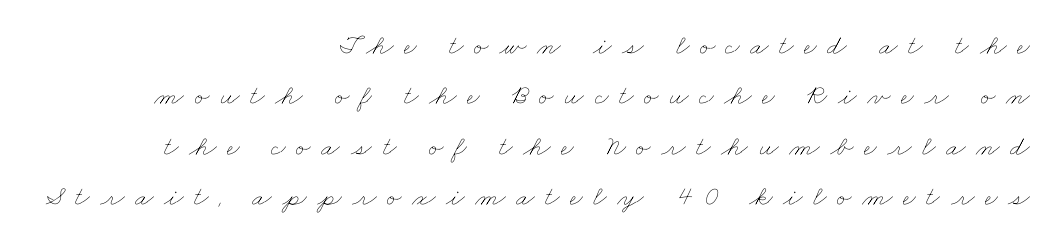
The gap between lines stays unmarked. Do the characters align in a grid? No, the font is proportional. The horizontal fit of the characters is loose and conspicuously gappy. The rendering anchors every line to the right-hand side. Ink coverage per letter is moderate at most.
